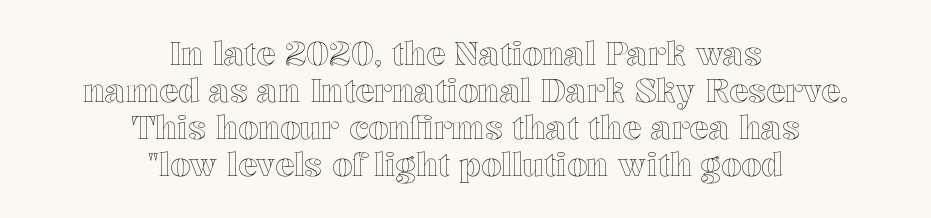
Nope, not italic — everything's standing straight. Here the glyphs are tracked normally, forming tight word shapes. Think of a printed novel: that variable character pitch is what you see here. Is the block centered? Yes — each line is placed symmetrically about the middle. The strip under each line holds only bare page.
